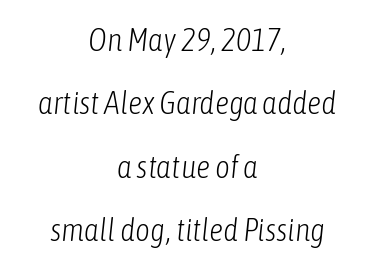
The image shows 32 px light, condensed type, italic (leaning right); set centered, loose line spacing (1.98x), normal letter spacing, not underlined; low stroke contrast and a medium x-height.
